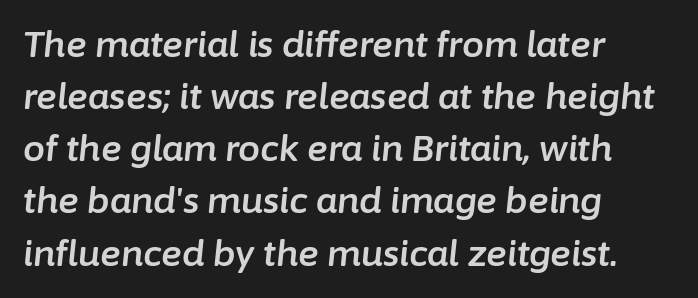
Q: Is the text italic (slanted)? A: Yes, it leans right by about 6 degrees.
Q: Is the text underlined? A: No.
Q: How is the paragraph aligned? A: Left-aligned.
Q: Is the spacing between letters normal or unusually wide? A: Normal.
Q: Is the spacing between lines tight, normal or loose? A: Normal.
Q: Width (condensed, normal, or wide)? A: Normal.
Q: Stroke contrast? A: Low.
Q: x-height? A: Medium.
Q: Monospaced? A: No.
